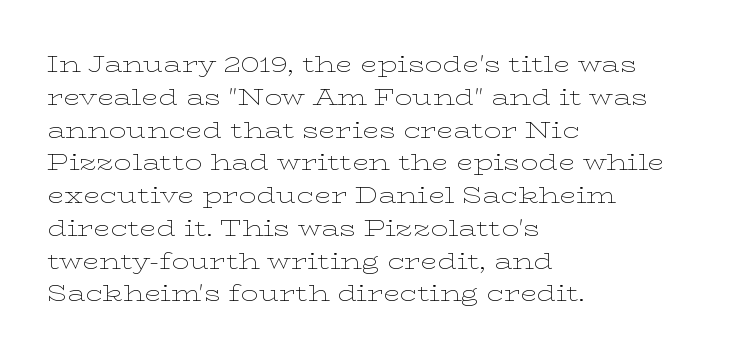
The image shows 22 px text type, upright; set left-aligned, normal line spacing (1.49x), normal letter spacing, not underlined.
